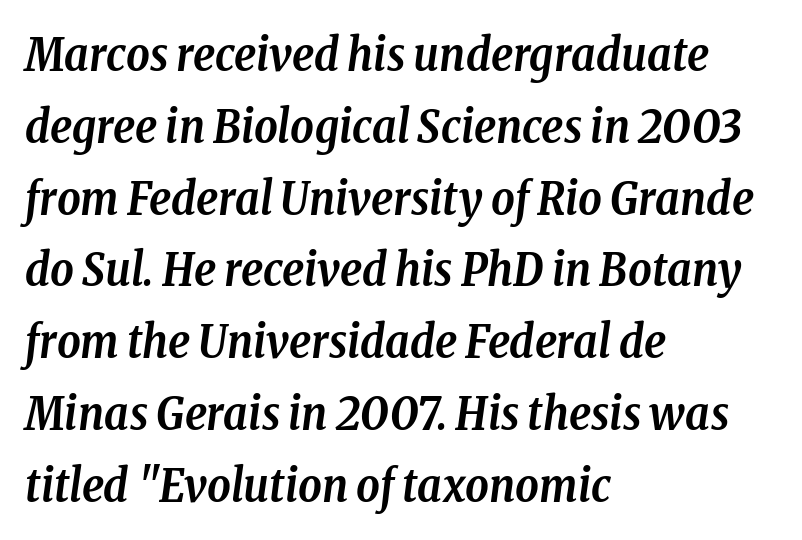
Q: Is the text bold? A: Yes.
Q: Is the text italic (slanted)? A: Yes, it leans right by about 8 degrees.
Q: Is the typeface a serif or a sans-serif typeface? A: Serif.
Q: Is the text underlined? A: No.
Q: How is the paragraph aligned? A: Left-aligned.
Q: Is the spacing between letters normal or unusually wide? A: Normal.
Q: Is the spacing between lines tight, normal or loose? A: Normal.
Q: Width (condensed, normal, or wide)? A: Condensed.
Q: Stroke contrast? A: Low.
Q: x-height? A: Medium.
Q: Monospaced? A: No.
